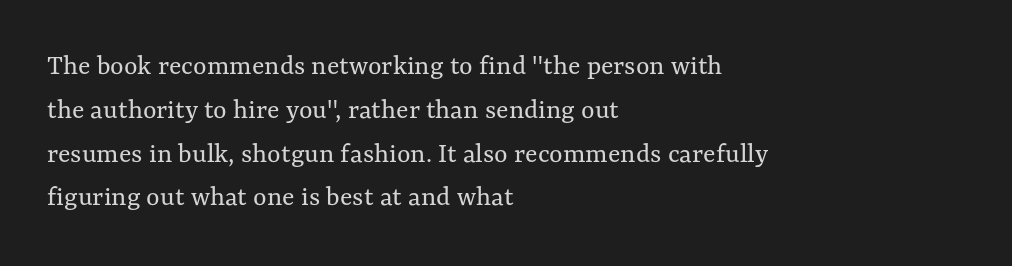
The image shows 29 px regular-weight type, upright; set left-aligned, normal line spacing (1.51x), normal letter spacing, not underlined; medium stroke contrast and a medium x-height.
